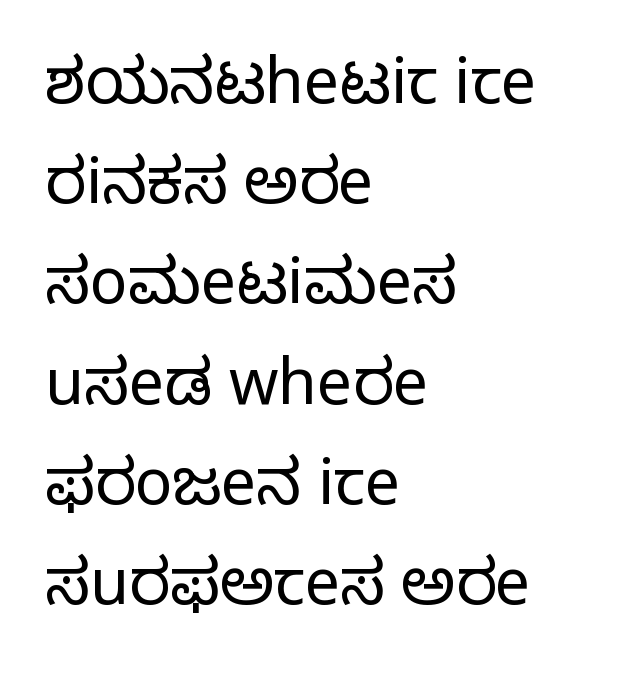
The image shows 63 px light sans-serif type, upright; set left-aligned, normal line spacing (1.59x), normal letter spacing, not underlined; low stroke contrast and a medium x-height.
